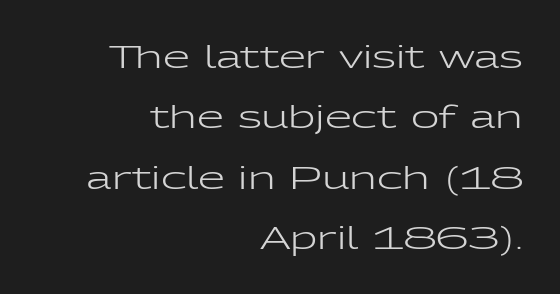
The image shows 31 px regular-weight, wide sans-serif type, upright; set right-aligned, loose line spacing (1.95x), normal letter spacing, not underlined; low stroke contrast and a medium x-height.
